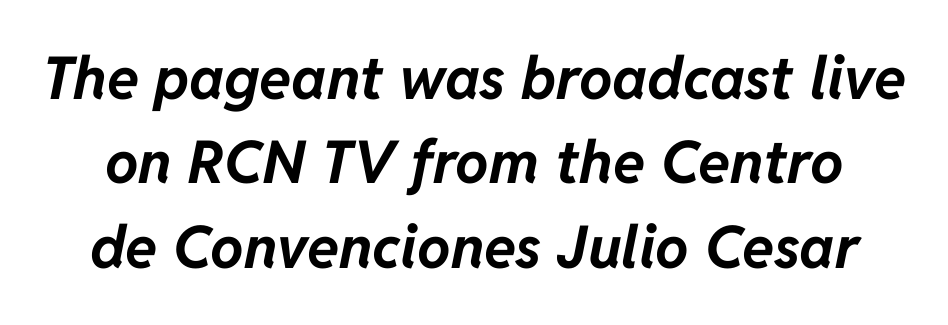
In terms of letterspacing, this is plain default setting. The space beneath each line is pristine and unruled. Varying glyph widths throughout — classic text-font behaviour. The glyphs look as if they've been sheared to an angle. The space between consecutive lines is moderate.
